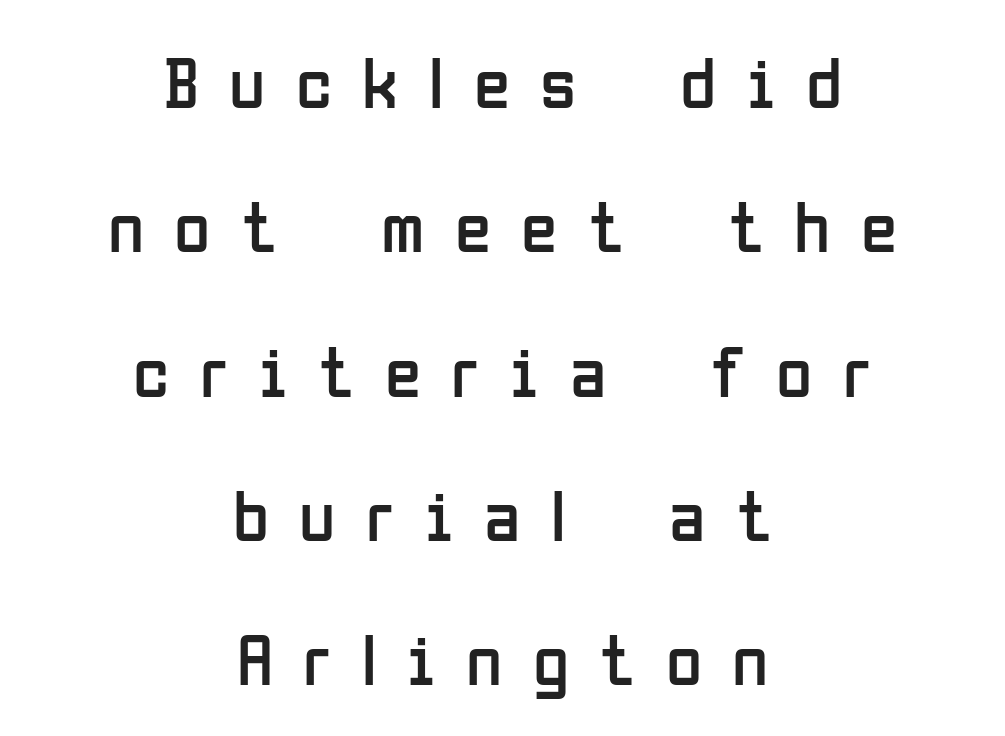
Compared with typical body copy, the letter spacing here is much looser. Loosely led — the rows are spread out. The words here are not underlined. Looks like regular typesetting: each glyph gets only the width it needs. Is there any slant? The stems are plumb.
